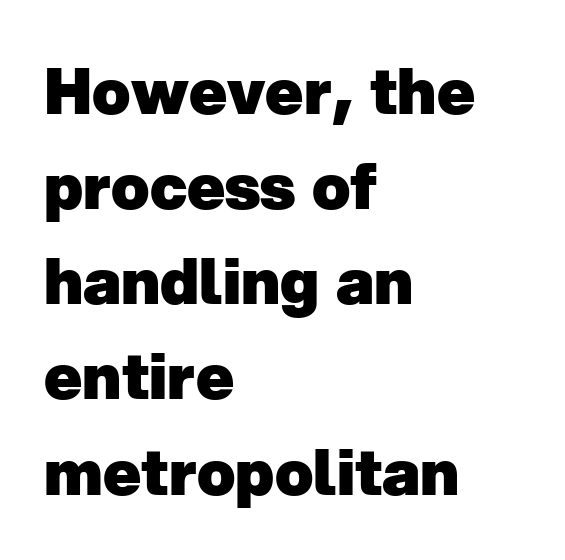
{"serif": "no", "bold": "yes", "weight": "heavy", "width": "normal", "stroke_contrast": "low", "x_height": "medium", "monospaced": "no", "underline": "no", "align": "left", "line_spacing": "normal", "line_spacing_ratio": 1.51, "letter_spacing": "normal", "letter_spacing_em": 0.0, "glyph_px": 63}
